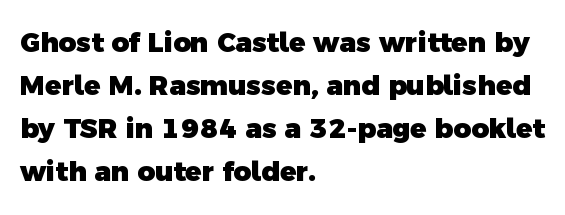
This rendering uses left alignment, leaving the right contour irregular. The foot of each line stays bare and open. Baseline-to-baseline distance is the conventional proportion of letter height. Default kerning and tracking; the words read as compact shapes. In terms of weight, the rendering is a true, heavy bold.
